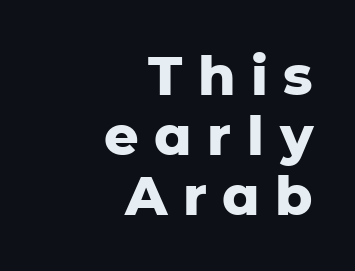
The image shows 54 px heavy sans-serif type, upright; set right-aligned, tight line spacing (1.11x), unusually wide letter spacing (+0.29 em), not underlined; low stroke contrast and a medium x-height.
